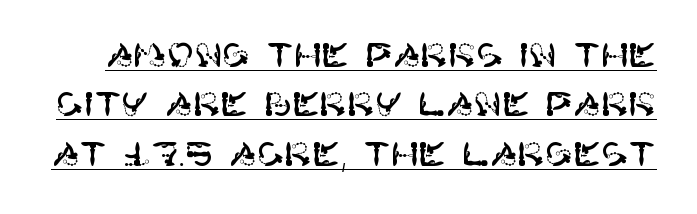
The image shows 33 px sans-serif type, upright; set normal line spacing (1.5x), normal letter spacing, underlined; high stroke contrast and a large x-height.
